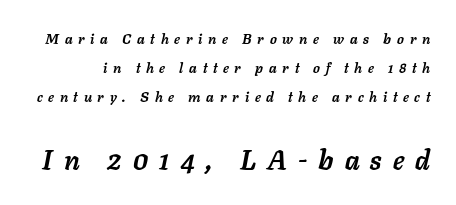
{"italic": "yes", "lean": "right", "slant_degrees": 11, "bold": "yes", "underline": "no", "line_spacing": "loose", "line_spacing_ratio": 2.08, "letter_spacing": "wide", "letter_spacing_em": 0.41, "larger_block": "second", "size_ratio": 1.93, "glyph_px": 27}
